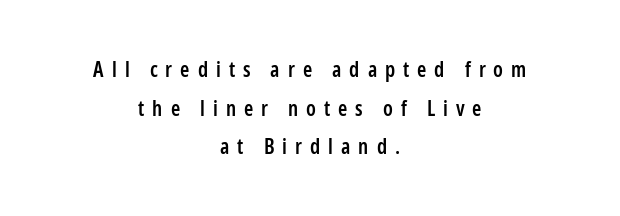
The image shows 21 px text type, upright; set centered, line spacing 1.84x, unusually wide letter spacing (+0.38 em), not underlined.
